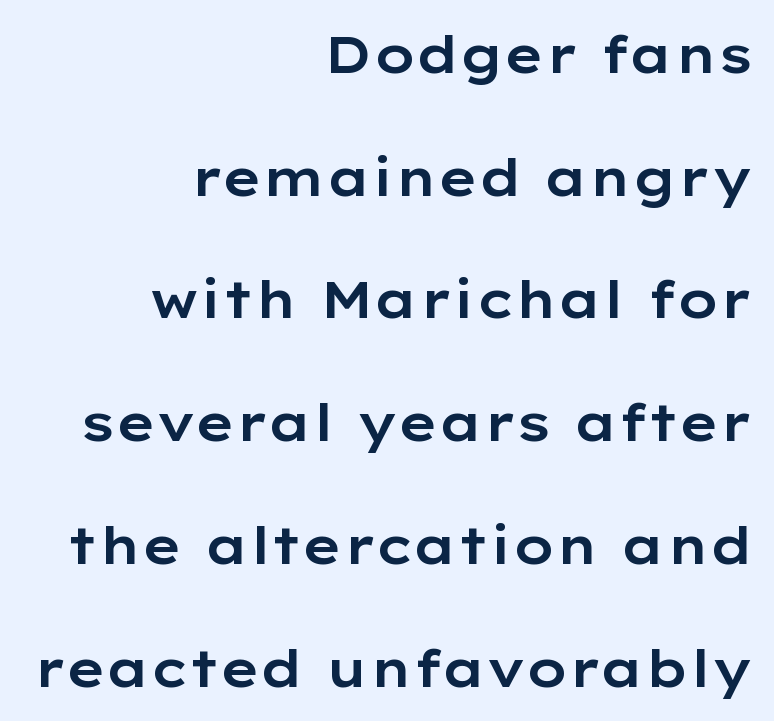
The image shows 52 px wide sans-serif type, upright; set right-aligned, loose line spacing (2.36x), normal letter spacing, not underlined; low stroke contrast and a medium x-height.
